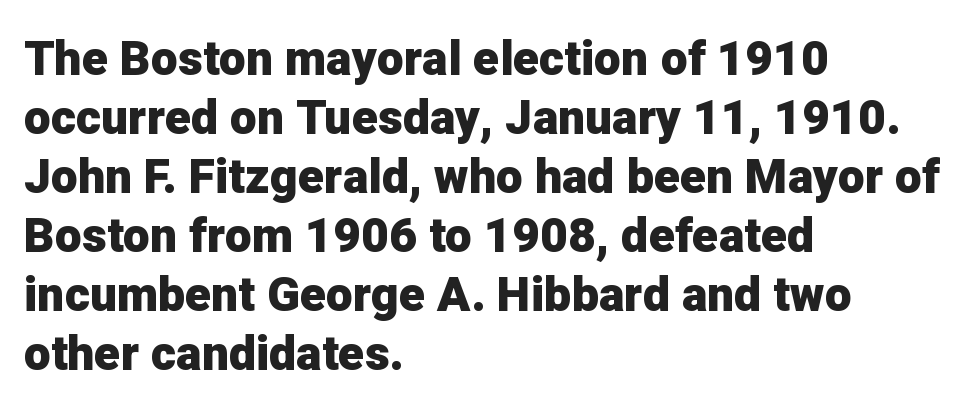
{"serif": "no", "italic": "no", "bold": "yes", "weight": "heavy", "width": "normal", "stroke_contrast": "low", "x_height": "medium", "monospaced": "no", "underline": "no", "align": "left", "line_spacing_ratio": 1.23, "letter_spacing": "normal", "letter_spacing_em": 0.0, "glyph_px": 48}
